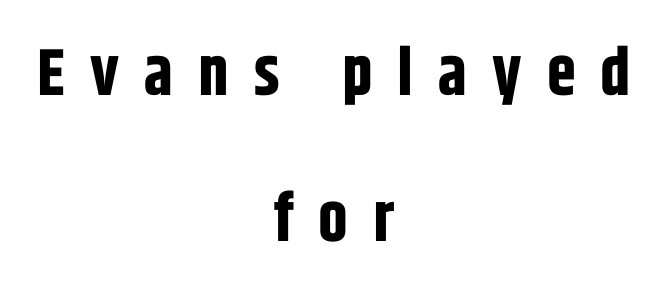
{"serif": "no", "italic": "no", "bold": "yes", "weight": "bold", "width": "condensed", "stroke_contrast": "low", "x_height": "large", "monospaced": "no", "underline": "no", "align": "center", "line_spacing": "loose", "line_spacing_ratio": 2.21, "letter_spacing": "wide", "letter_spacing_em": 0.38, "glyph_px": 66}
